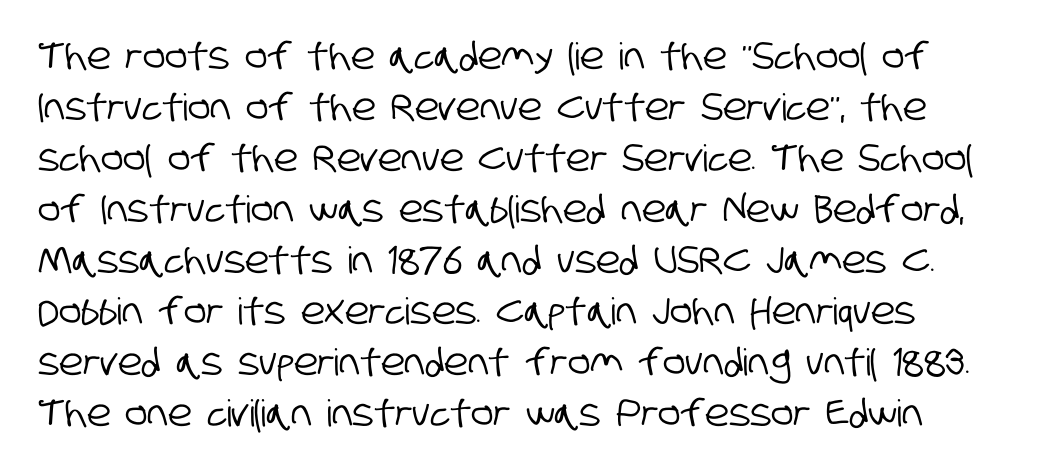
Character widths vary here, with narrow letters taking less room than wide ones. Whoever set this chose a conventional vertical rhythm. The rendering keeps characters at their native spacing. The space beneath each line is pristine and unruled. The characters display no serif detailing; their extremities are plain.
